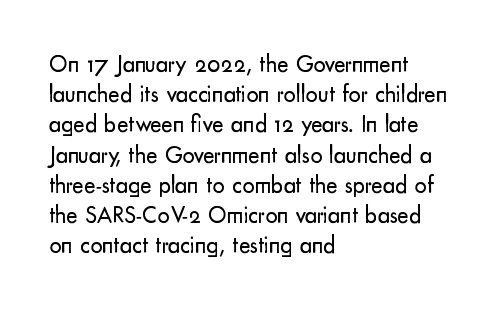
The image shows 24 px text type, upright; set left-aligned, normal line spacing (1.26x), normal letter spacing, not underlined.
